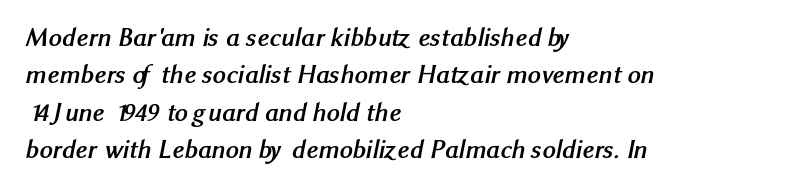
Q: Is the text bold? A: Yes.
Q: Is the text underlined? A: No.
Q: How is the paragraph aligned? A: Left-aligned.
Q: Is the spacing between letters normal or unusually wide? A: Normal.
Q: Is the spacing between lines tight, normal or loose? A: Normal.
